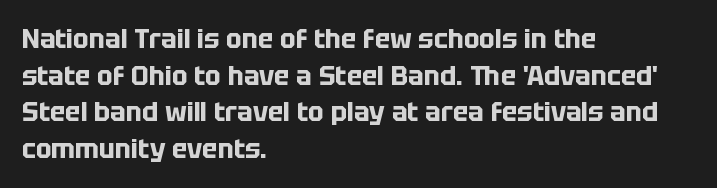
Q: Is the text bold? A: Yes.
Q: Is the text italic (slanted)? A: No, it is upright.
Q: Is the text underlined? A: No.
Q: How is the paragraph aligned? A: Left-aligned.
Q: Is the spacing between letters normal or unusually wide? A: Normal.
Q: Is the spacing between lines tight, normal or loose? A: Normal.
